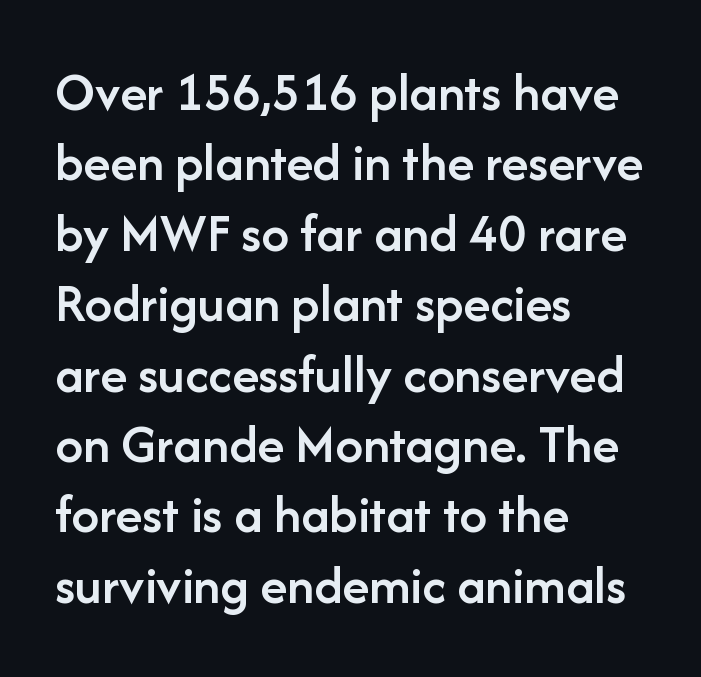
{"serif": "no", "italic": "no", "bold": "semi", "weight": "semibold", "width": "normal", "stroke_contrast": "low", "x_height": "medium", "monospaced": "no", "underline": "no", "align": "left", "line_spacing": "normal", "line_spacing_ratio": 1.28, "letter_spacing": "normal", "letter_spacing_em": 0.0, "glyph_px": 55}
